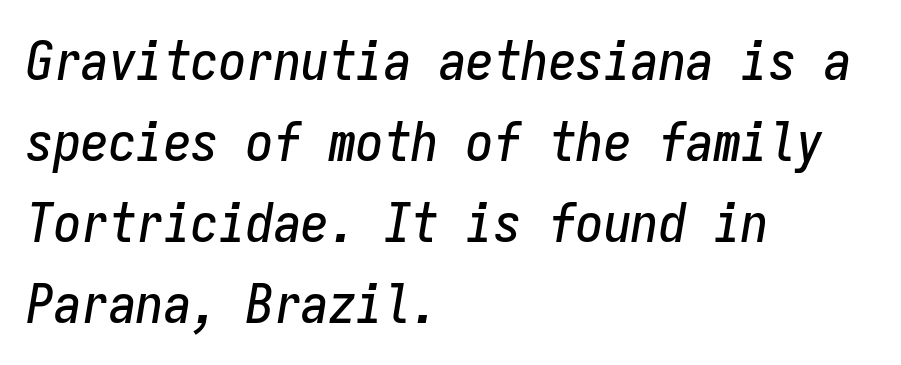
Fixed-width glyphs throughout — classic coding-font behaviour. Any mark beneath the type? The region is blank. A normal amount of white space separates one row of letters from the next. Line starts are locked; line ends wander. Posture: slanted. Spacing between characters is what you'd get straight out of the box.
